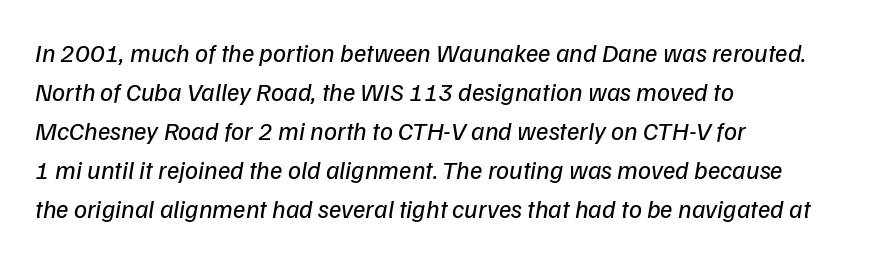
The image shows 26 px text type; set left-aligned, normal line spacing (1.5x), normal letter spacing, not underlined.
